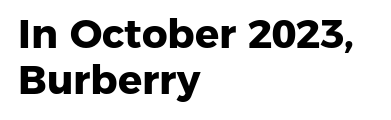
{"serif": "no", "bold": "yes", "weight": "heavy", "width": "normal", "stroke_contrast": "low", "x_height": "medium", "monospaced": "no", "underline": "no", "align": "left", "line_spacing": "tight", "line_spacing_ratio": 1.14, "letter_spacing": "normal", "letter_spacing_em": 0.0, "glyph_px": 40}
